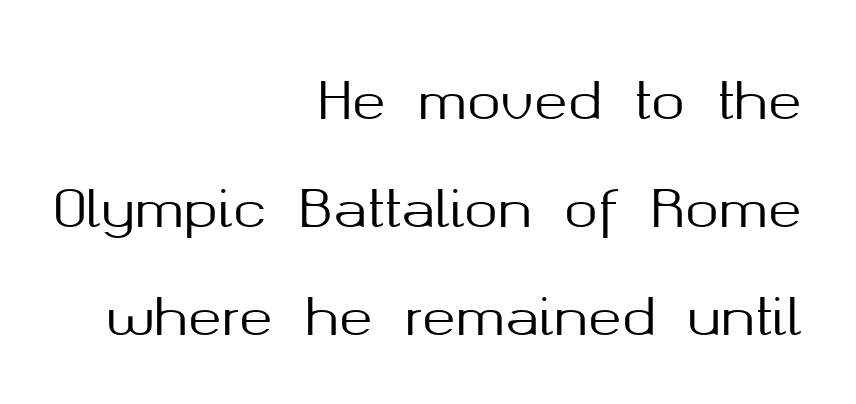
Q: Is the text italic (slanted)? A: No, it is upright.
Q: Is the typeface a serif or a sans-serif typeface? A: Sans-serif.
Q: Is the text underlined? A: No.
Q: How is the paragraph aligned? A: Right-aligned.
Q: Is the spacing between letters normal or unusually wide? A: Normal.
Q: Is the spacing between lines tight, normal or loose? A: Loose.
Q: Width (condensed, normal, or wide)? A: Normal.
Q: Stroke contrast? A: Medium.
Q: x-height? A: Medium.
Q: Monospaced? A: No.
